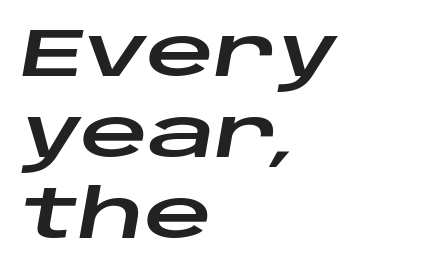
The image shows 67 px wide type, italic (leaning right); set left-aligned, line spacing 1.21x, normal letter spacing, not underlined; low stroke contrast and a large x-height.
